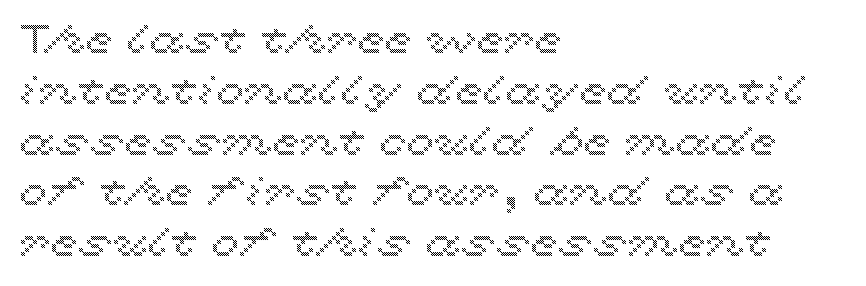
Q: Is the text italic (slanted)? A: Yes.
Q: Is the text underlined? A: No.
Q: How is the paragraph aligned? A: Left-aligned.
Q: Is the spacing between letters normal or unusually wide? A: Normal.
Q: Is the spacing between lines tight, normal or loose? A: Normal.
Q: Width (condensed, normal, or wide)? A: Wide.
Q: x-height? A: Medium.
Q: Monospaced? A: No.
